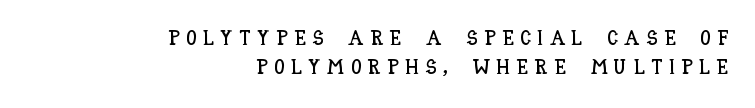
{"italic": "no", "underline": "no", "align": "right", "line_spacing": "normal", "line_spacing_ratio": 1.39, "letter_spacing": "wide", "letter_spacing_em": 0.31, "glyph_px": 21}
